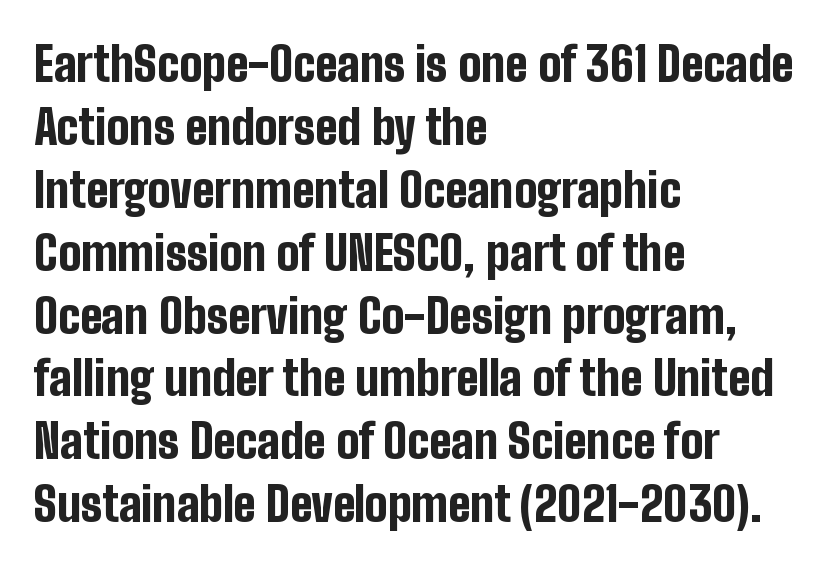
Thick stems and heavy bowls — unmistakably bold. This sample uses an upright cut, with every glyph sitting square on the baseline. The face used here is proportionally spaced, like ordinary book or web type. Tracking here is standard; glyphs follow each other at the usual distance. Each new line begins a customary step beneath the previous one.
